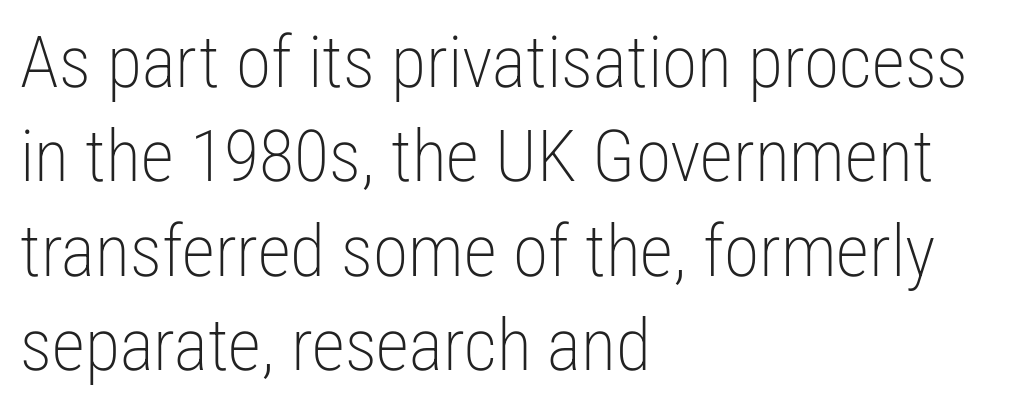
The image shows 72 px light, condensed sans-serif type, upright; set left-aligned, normal line spacing (1.31x), normal letter spacing, not underlined; low stroke contrast and a medium x-height.
